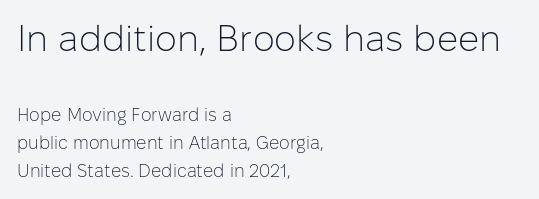
Q: Is the text bold? A: No.
Q: Is the text italic (slanted)? A: No, it is upright.
Q: Is the typeface a serif or a sans-serif typeface? A: Sans-serif.
Q: Is the text underlined? A: No.
Q: How is the paragraph aligned? A: Left-aligned.
Q: Is the spacing between letters normal or unusually wide? A: Normal.
Q: Is the spacing between lines tight, normal or loose? A: Normal.
Q: Which block of text is set in a larger size, the first (top) or the second (bottom)? A: The first (top) one.
Q: Width (condensed, normal, or wide)? A: Normal.
Q: Stroke contrast? A: Low.
Q: x-height? A: Medium.
Q: Monospaced? A: No.
